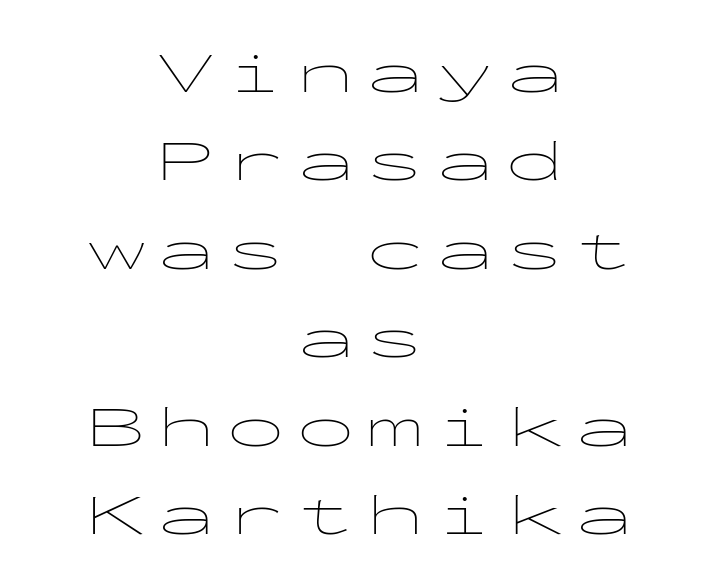
{"serif": "no", "italic": "no", "bold": "no", "weight": "thin", "width": "wide", "stroke_contrast": "low", "x_height": "medium", "monospaced": "yes", "underline": "no", "align": "center", "line_spacing": "normal", "line_spacing_ratio": 1.5, "glyph_px": 59}
